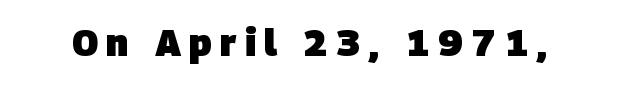
The letters advance in unequal steps, a hallmark of proportional type. The letters are spread apart with noticeably loose tracking. Type without underlining. A typesetter would label this face a sans.
